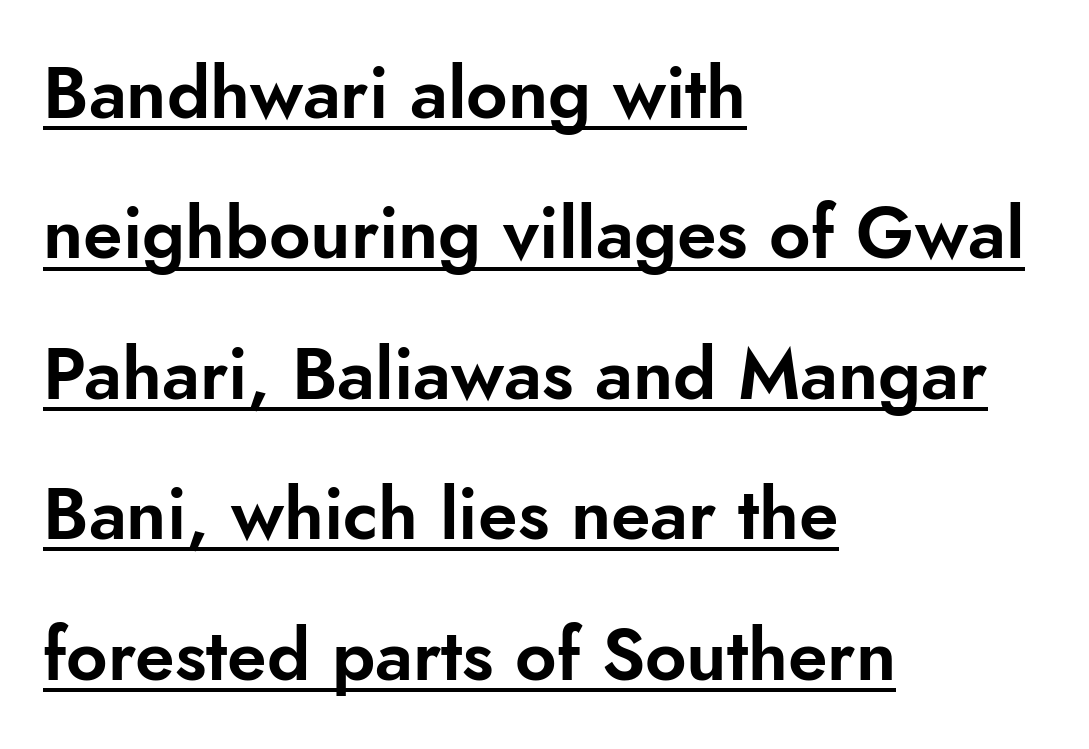
Think of a printed novel: that variable character pitch is what you see here. Short and long lines alike share a common starting point at left. Each new line begins a long way beneath the previous one. Are there feet on the stems? There aren't — it's a sans.
